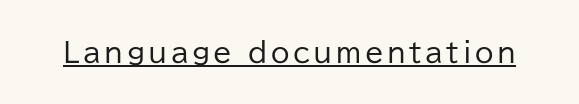
This is not heavy type; no bold has been used. A roman cut, with each character standing at attention. Is there an underline? Yes — a line sits under the letters.
